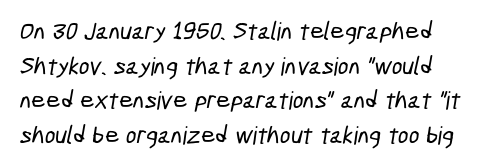
{"underline": "no", "line_spacing": "normal", "line_spacing_ratio": 1.39, "letter_spacing": "normal", "letter_spacing_em": 0.0, "glyph_px": 25}
